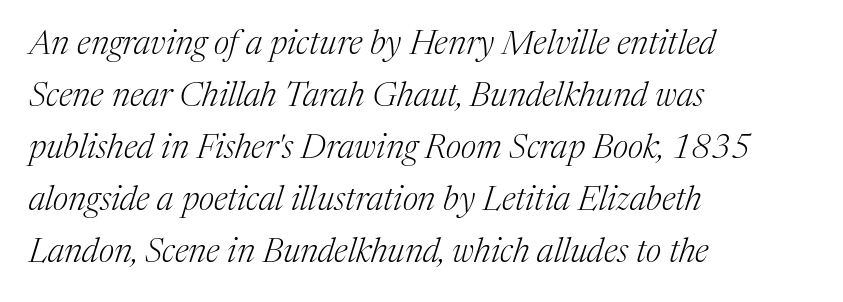
{"serif": "yes", "italic": "yes", "lean": "right", "slant_degrees": 17, "bold": "no", "weight": "light", "width": "normal", "stroke_contrast": "medium", "x_height": "medium", "monospaced": "no", "underline": "no", "align": "left", "line_spacing": "normal", "line_spacing_ratio": 1.53, "letter_spacing": "normal", "letter_spacing_em": 0.0, "glyph_px": 34}
